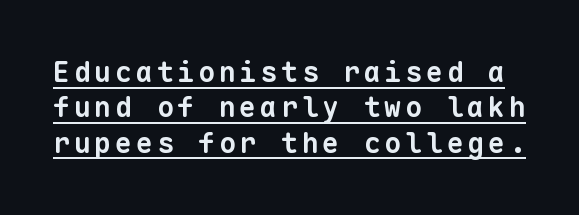
{"serif": "no", "bold": "yes", "weight": "bold", "width": "normal", "stroke_contrast": "low", "x_height": "medium", "monospaced": "yes", "underline": "yes", "line_spacing": "normal", "line_spacing_ratio": 1.26, "glyph_px": 28}
